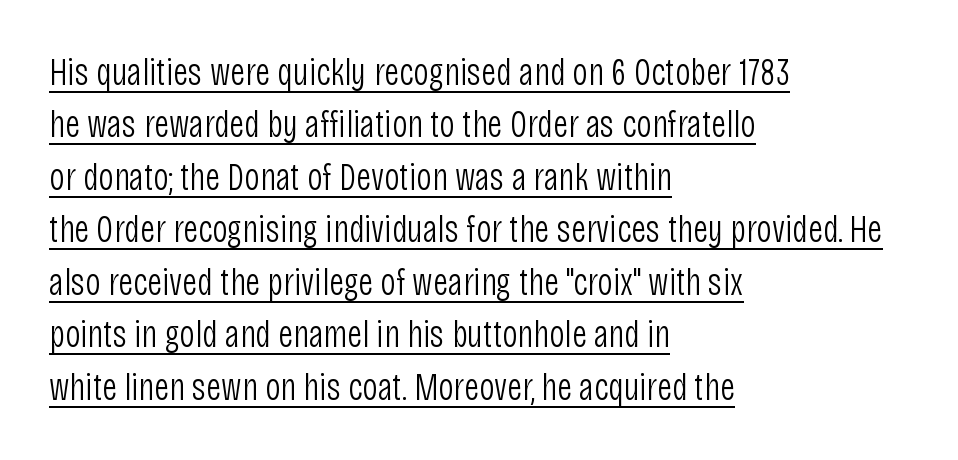
{"serif": "no", "italic": "no", "bold": "no", "weight": "light", "width": "condensed", "stroke_contrast": "low", "x_height": "large", "monospaced": "no", "underline": "yes", "align": "left", "line_spacing": "normal", "line_spacing_ratio": 1.38, "letter_spacing": "normal", "letter_spacing_em": 0.0, "glyph_px": 38}
